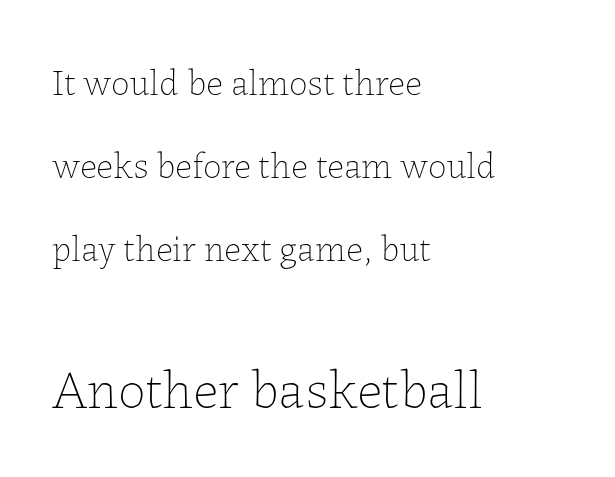
{"italic": "no", "bold": "no", "weight": "thin", "width": "normal", "stroke_contrast": "low", "x_height": "medium", "monospaced": "no", "underline": "no", "align": "left", "line_spacing": "loose", "line_spacing_ratio": 2.24, "letter_spacing": "normal", "letter_spacing_em": 0.0, "larger_block": "second", "size_ratio": 1.49, "glyph_px": 55}
